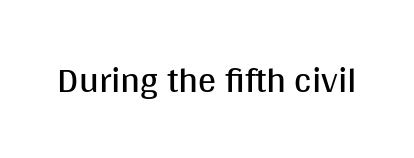
{"serif": "no", "italic": "no", "bold": "no", "weight": "regular", "width": "normal", "stroke_contrast": "medium", "x_height": "large", "monospaced": "no", "underline": "no", "letter_spacing": "normal", "letter_spacing_em": 0.0, "glyph_px": 36}
